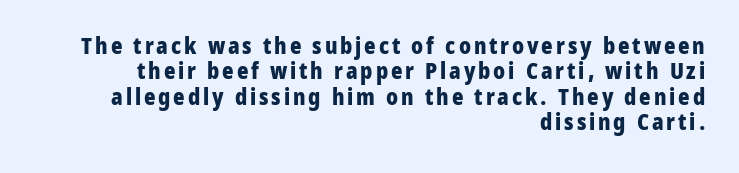
Tightly led — the rows are bunched. The paragraph has a hard right edge and a soft left edge. As a designer I'd log this as weight 700, bold. Upright lettering throughout. Descenders hang freely into open space.
